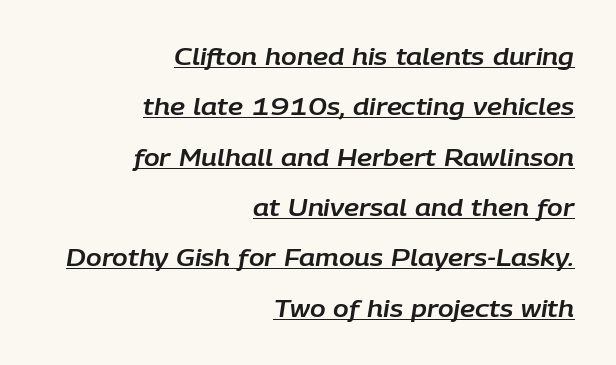
The image shows 23 px text type, italic (leaning right); set right-aligned, loose line spacing (2.19x), normal letter spacing, underlined.
